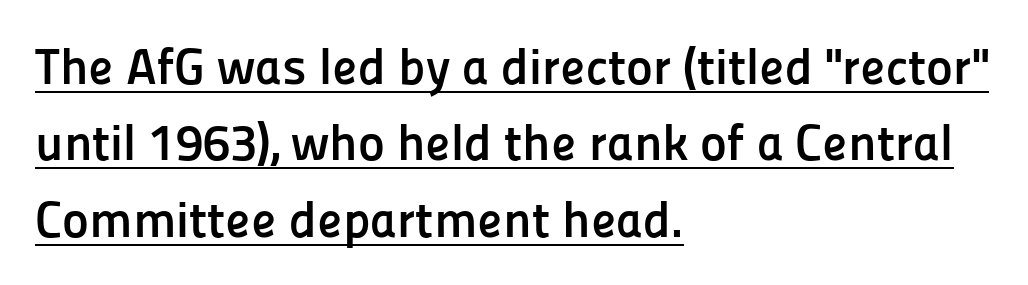
Varying glyph widths throughout — classic text-font behaviour. Layout note: lines flush left. The lines sit at an ordinary, default distance from one another. If you drew a line through each stem, it would be perfectly vertical.
